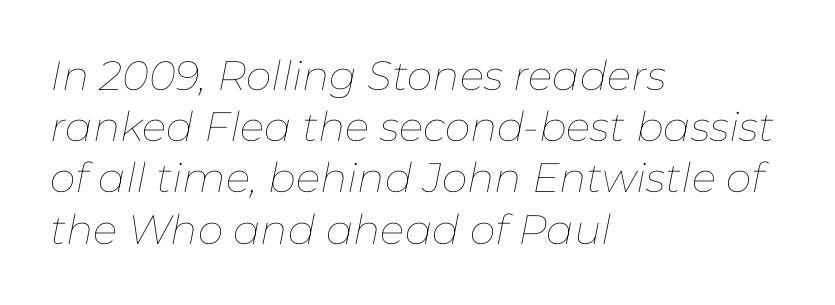
The image shows 41 px thin type, italic (leaning right); set left-aligned, normal line spacing (1.25x), normal letter spacing, not underlined; low stroke contrast and a medium x-height.
